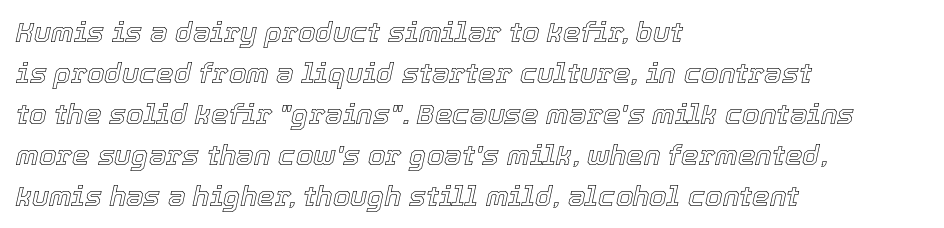
Q: Is the text italic (slanted)? A: Yes, it leans right by about 12 degrees.
Q: Is the text underlined? A: No.
Q: How is the paragraph aligned? A: Left-aligned.
Q: Is the spacing between letters normal or unusually wide? A: Normal.
Q: Is the spacing between lines tight, normal or loose? A: Normal.
Q: Width (condensed, normal, or wide)? A: Normal.
Q: x-height? A: Medium.
Q: Monospaced? A: No.
